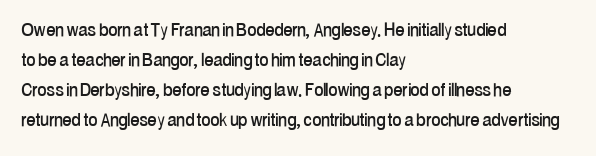
The lettering stays uniformly vertical, giving the passage a roman look. The text block is weighted toward the left margin, trailing off unevenly rightward. A typesetter would call this zero additional tracking. Evenly set lines give the paragraph a standard silhouette.
